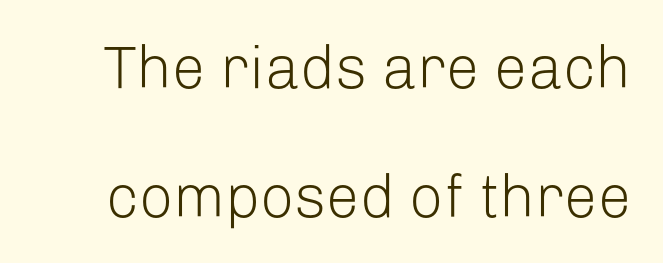
The image shows 60 px light sans-serif type, upright; set loose line spacing (2.15x), normal letter spacing, not underlined; low stroke contrast and a medium x-height.
